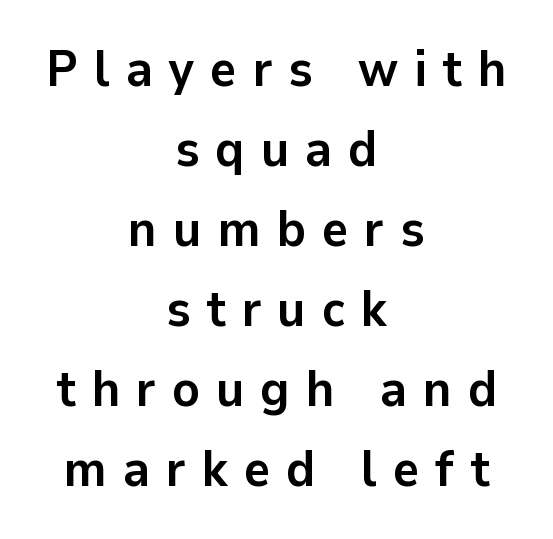
The image shows 51 px semibold sans-serif type, upright; set centered, normal line spacing (1.57x), unusually wide letter spacing (+0.31 em), not underlined; low stroke contrast and a medium x-height.
